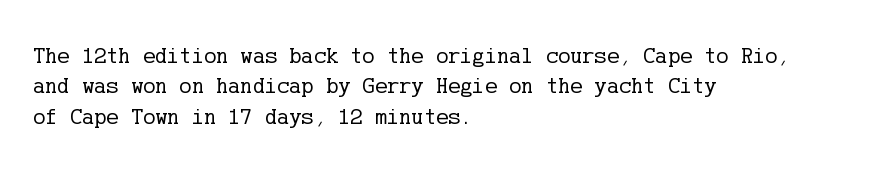
The space directly below the letters is spotless. Caption: standard tracking, unaltered. Vertically, the passage feels balanced, rows spaced as you'd expect. Does the lettering tilt? It doesn't — this is upright.
